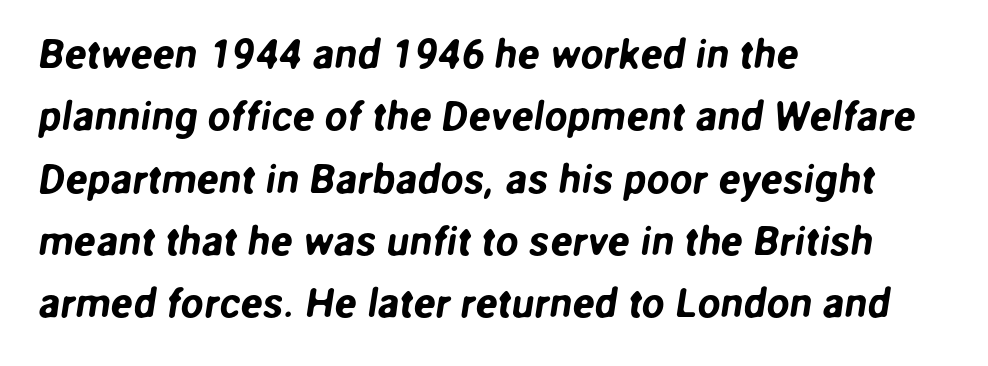
{"serif": "no", "width": "normal", "stroke_contrast": "low", "x_height": "medium", "monospaced": "no", "underline": "no", "align": "left", "line_spacing": "normal", "line_spacing_ratio": 1.52, "letter_spacing": "normal", "letter_spacing_em": 0.0, "glyph_px": 41}
